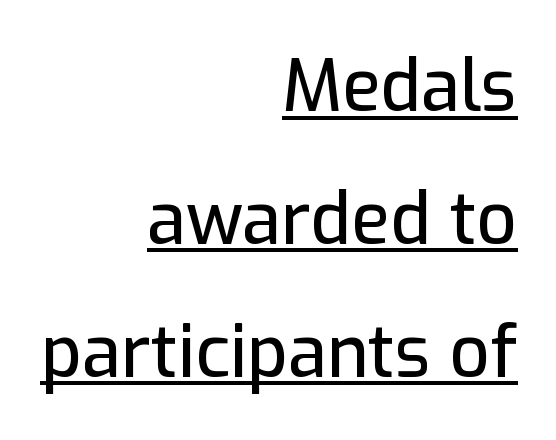
The image shows 71 px sans-serif type, upright; set right-aligned, line spacing 1.87x, normal letter spacing, underlined; low stroke contrast and a medium x-height.
